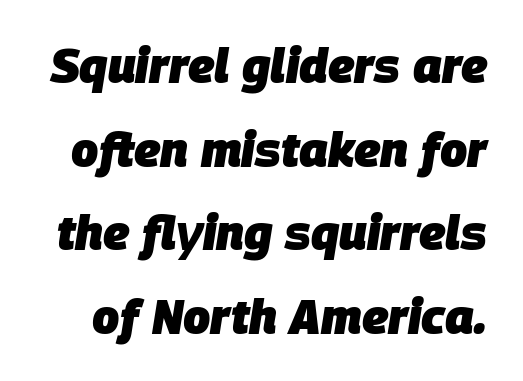
{"italic": "yes", "lean": "right", "slant_degrees": 9, "bold": "yes", "weight": "heavy", "width": "normal", "stroke_contrast": "low", "x_height": "large", "monospaced": "no", "underline": "no", "line_spacing_ratio": 1.74, "letter_spacing": "normal", "letter_spacing_em": 0.0, "glyph_px": 48}
